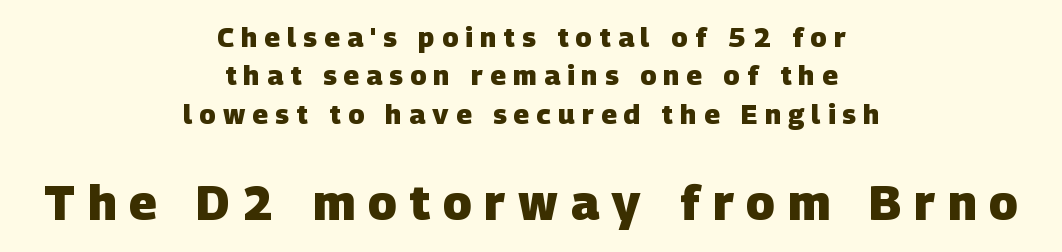
Q: Is the text bold? A: Yes.
Q: Is the typeface a serif or a sans-serif typeface? A: Sans-serif.
Q: Is the text underlined? A: No.
Q: How is the paragraph aligned? A: Centered.
Q: Is the spacing between letters normal or unusually wide? A: Unusually wide.
Q: Is the spacing between lines tight, normal or loose? A: Normal.
Q: Which block of text is set in a larger size, the first (top) or the second (bottom)? A: The second (bottom) one.
Q: Width (condensed, normal, or wide)? A: Normal.
Q: Stroke contrast? A: Low.
Q: x-height? A: Large.
Q: Monospaced? A: No.
